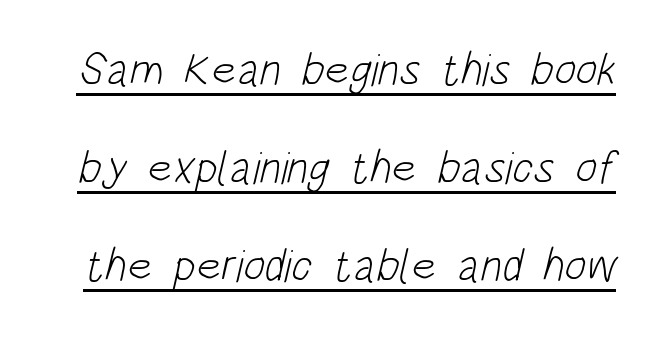
{"serif": "no", "bold": "no", "weight": "light", "width": "condensed", "stroke_contrast": "low", "x_height": "large", "monospaced": "no", "underline": "yes", "line_spacing": "loose", "line_spacing_ratio": 2.13, "letter_spacing": "normal", "letter_spacing_em": 0.0, "glyph_px": 46}
